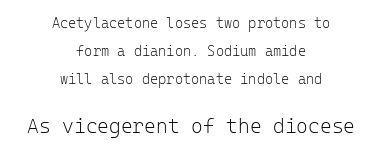
Q: Is the text bold? A: No.
Q: Is the text italic (slanted)? A: No, it is upright.
Q: Is the text underlined? A: No.
Q: How is the paragraph aligned? A: Centered.
Q: Is the spacing between letters normal or unusually wide? A: Normal.
Q: Is the spacing between lines tight, normal or loose? A: Loose.
Q: Which block of text is set in a larger size, the first (top) or the second (bottom)? A: The second (bottom) one.
